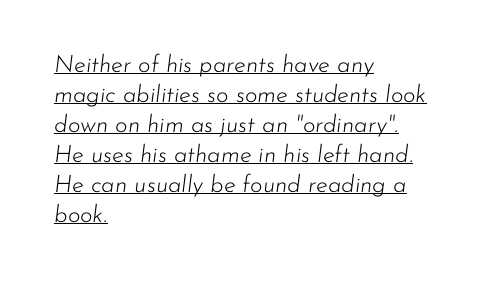
Q: Is the text bold? A: No.
Q: Is the text italic (slanted)? A: Yes, it leans right by about 7 degrees.
Q: Is the text underlined? A: Yes.
Q: How is the paragraph aligned? A: Left-aligned.
Q: Is the spacing between letters normal or unusually wide? A: Normal.
Q: Is the spacing between lines tight, normal or loose? A: Normal.
